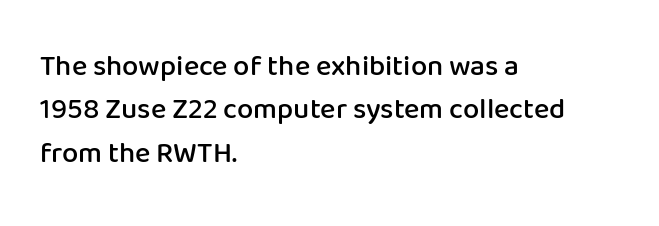
The gaps between neighbouring characters are ordinary and unremarkable. Horizontal alignment here is leftward, the default for most running prose. Serifs: no, the terminals of the letterforms are clean. The axis of the letterforms is exactly vertical. These lines sit exactly where default settings would place them.
